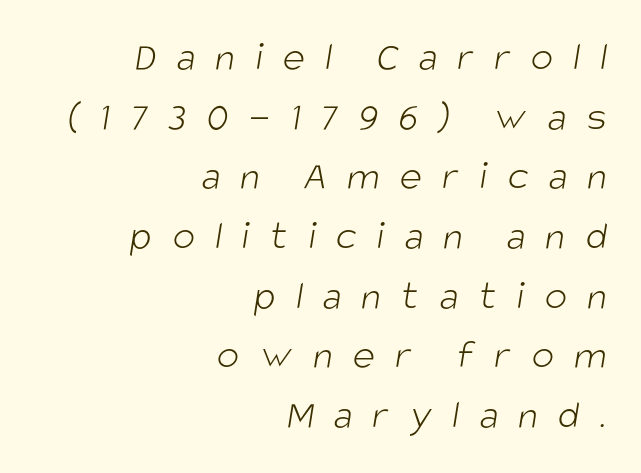
Q: Is the text bold? A: No.
Q: Is the typeface a serif or a sans-serif typeface? A: Sans-serif.
Q: Is the text underlined? A: No.
Q: How is the paragraph aligned? A: Right-aligned.
Q: Is the spacing between letters normal or unusually wide? A: Unusually wide.
Q: Is the spacing between lines tight, normal or loose? A: Normal.
Q: Width (condensed, normal, or wide)? A: Condensed.
Q: Stroke contrast? A: Low.
Q: x-height? A: Large.
Q: Monospaced? A: No.
